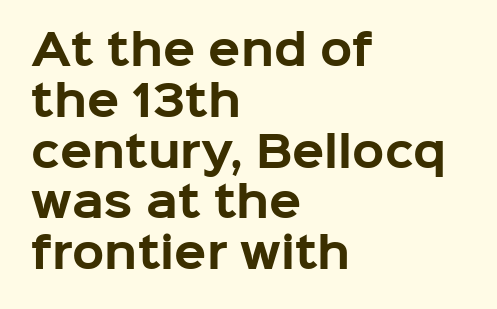
Q: Is the text bold? A: Yes.
Q: Is the text italic (slanted)? A: No, it is upright.
Q: Is the typeface a serif or a sans-serif typeface? A: Sans-serif.
Q: Is the text underlined? A: No.
Q: How is the paragraph aligned? A: Left-aligned.
Q: Is the spacing between letters normal or unusually wide? A: Normal.
Q: Width (condensed, normal, or wide)? A: Normal.
Q: Stroke contrast? A: Low.
Q: x-height? A: Medium.
Q: Monospaced? A: No.
